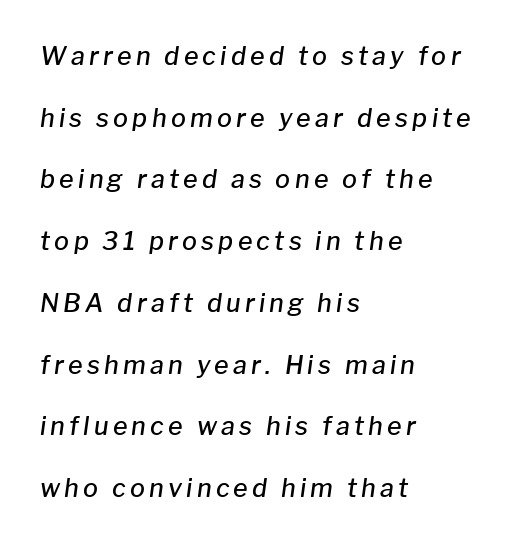
The image shows 25 px text type, italic (leaning right); set left-aligned, loose line spacing (2.47x), not underlined.
